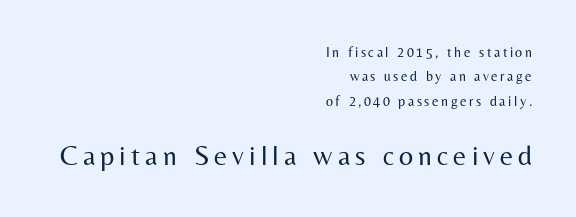
The image shows 28 px regular-weight sans-serif type, upright; set right-aligned, line spacing 1.74x, not underlined; the second (bottom) block is 2.0x larger; medium stroke contrast and a medium x-height.
